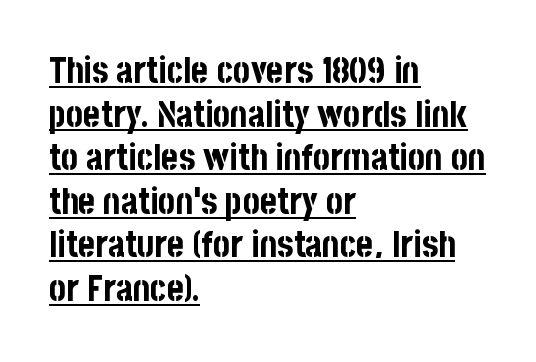
Compared with typical body copy, the letter spacing here is the same. The letters stand upright; this is a roman face. The lines are quadded left. You could not count columns in this text — the font is proportionally spaced. The rendered words wear a rule along their underside. This is sans-serif lettering, the kind often seen on screens and signage.
